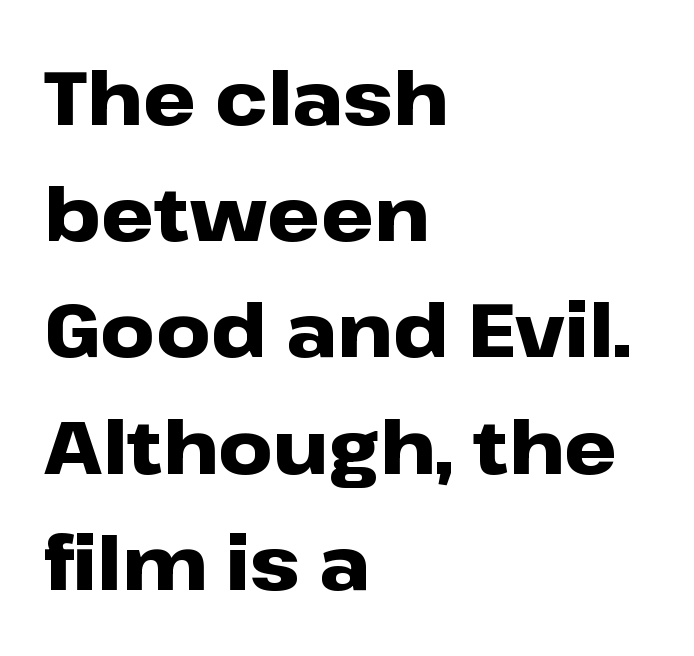
Q: Is the text bold? A: Yes.
Q: Is the text italic (slanted)? A: No, it is upright.
Q: Is the typeface a serif or a sans-serif typeface? A: Sans-serif.
Q: Is the text underlined? A: No.
Q: How is the paragraph aligned? A: Left-aligned.
Q: Is the spacing between letters normal or unusually wide? A: Normal.
Q: Is the spacing between lines tight, normal or loose? A: Normal.
Q: Width (condensed, normal, or wide)? A: Wide.
Q: Stroke contrast? A: Low.
Q: x-height? A: Medium.
Q: Monospaced? A: No.
